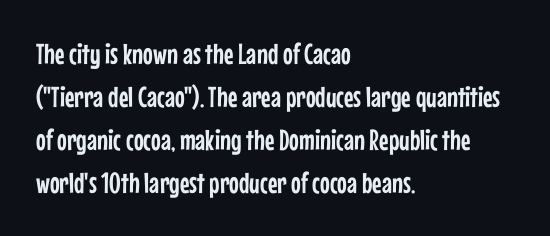
The letters stand straight up with perfectly vertical stems. Casual observation: everything's shoved over to the left. Descenders hang freely into open space. Vertical spacing — default.
